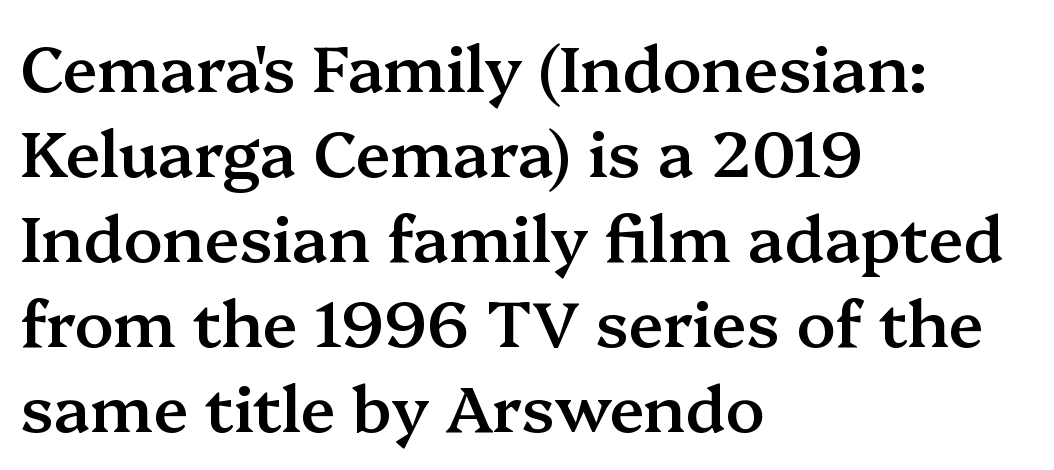
Q: Is the text bold? A: Semi-bold.
Q: Is the text italic (slanted)? A: No, it is upright.
Q: Is the typeface a serif or a sans-serif typeface? A: Serif.
Q: Is the text underlined? A: No.
Q: How is the paragraph aligned? A: Left-aligned.
Q: Is the spacing between letters normal or unusually wide? A: Normal.
Q: Is the spacing between lines tight, normal or loose? A: Normal.
Q: Width (condensed, normal, or wide)? A: Normal.
Q: Stroke contrast? A: Medium.
Q: x-height? A: Medium.
Q: Monospaced? A: No.
